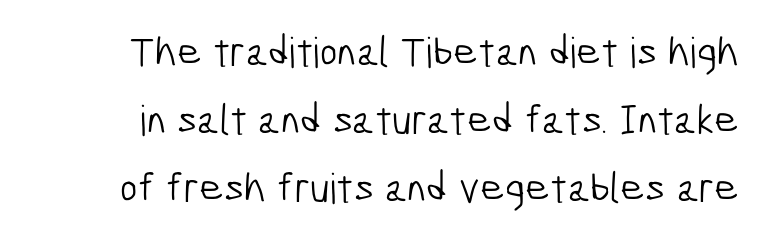
The image shows 42 px light, condensed sans-serif type; set normal line spacing (1.62x), normal letter spacing, not underlined; low stroke contrast and a medium x-height.
